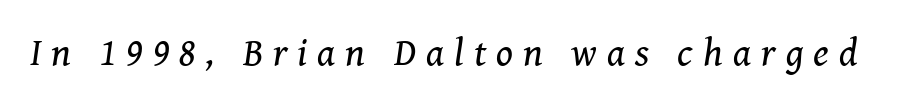
{"serif": "yes", "italic": "yes", "lean": "right", "slant_degrees": 8, "bold": "no", "weight": "regular", "width": "normal", "stroke_contrast": "medium", "x_height": "medium", "monospaced": "no", "underline": "no", "letter_spacing": "wide", "letter_spacing_em": 0.26, "glyph_px": 39}
